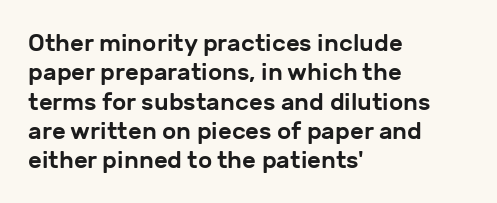
{"italic": "no", "underline": "no", "align": "left", "line_spacing_ratio": 1.22, "letter_spacing": "normal", "letter_spacing_em": 0.0, "glyph_px": 24}
